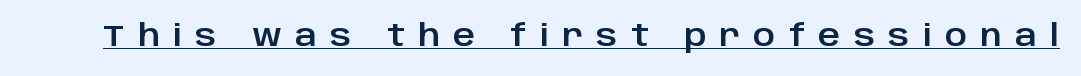
Q: Is the text italic (slanted)? A: No, it is upright.
Q: Is the typeface a serif or a sans-serif typeface? A: Sans-serif.
Q: Is the text underlined? A: Yes.
Q: Is the spacing between letters normal or unusually wide? A: Unusually wide.
Q: Width (condensed, normal, or wide)? A: Normal.
Q: Stroke contrast? A: Low.
Q: x-height? A: Large.
Q: Monospaced? A: No.
